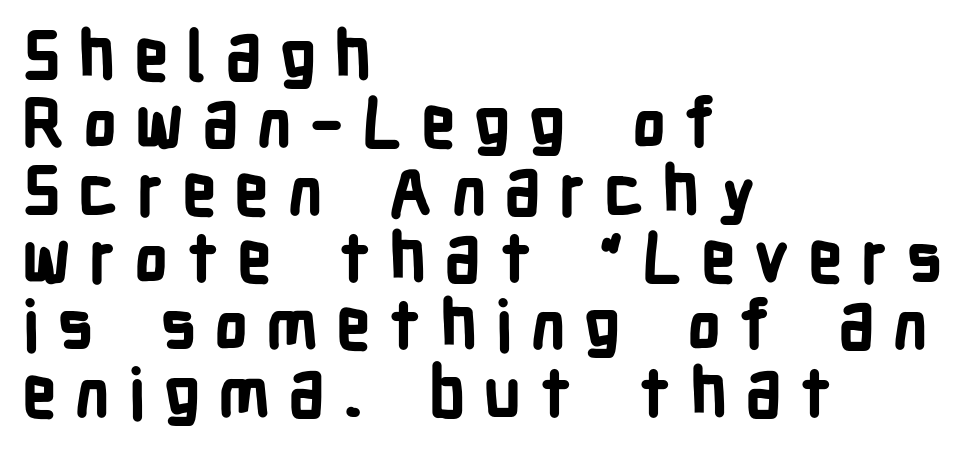
Q: Is the text bold? A: Yes.
Q: Is the text italic (slanted)? A: No, it is upright.
Q: Is the typeface a serif or a sans-serif typeface? A: Sans-serif.
Q: Is the text underlined? A: No.
Q: How is the paragraph aligned? A: Left-aligned.
Q: Is the spacing between letters normal or unusually wide? A: Unusually wide.
Q: Is the spacing between lines tight, normal or loose? A: Tight.
Q: Width (condensed, normal, or wide)? A: Condensed.
Q: Stroke contrast? A: Low.
Q: x-height? A: Medium.
Q: Monospaced? A: No.
